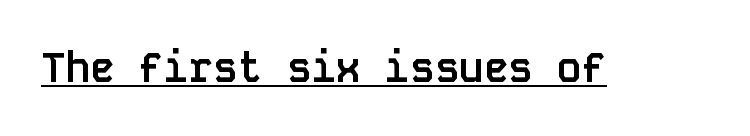
Q: Is the text bold? A: Yes.
Q: Is the text italic (slanted)? A: No, it is upright.
Q: Is the typeface a serif or a sans-serif typeface? A: Sans-serif.
Q: Is the text underlined? A: Yes.
Q: Is the spacing between letters normal or unusually wide? A: Normal.
Q: Width (condensed, normal, or wide)? A: Normal.
Q: Stroke contrast? A: Low.
Q: x-height? A: Large.
Q: Monospaced? A: Yes.
